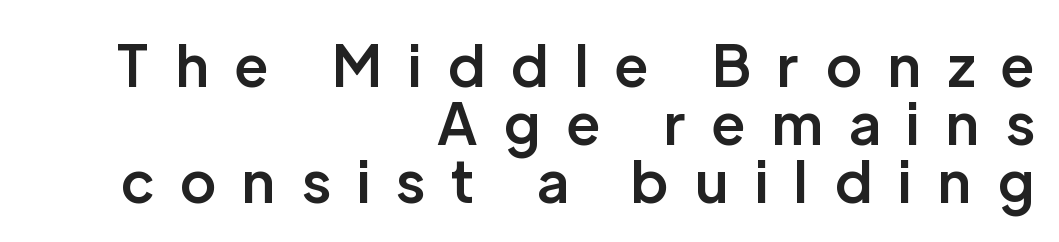
Line endings align vertically; line beginnings do not. Upright lettering throughout. The gap between lines stays unmarked. The face used here is a sans, in the tradition of grotesques and geometrics.
